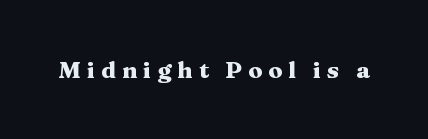
{"italic": "no", "bold": "yes", "underline": "no", "letter_spacing": "wide", "letter_spacing_em": 0.26, "glyph_px": 23}
